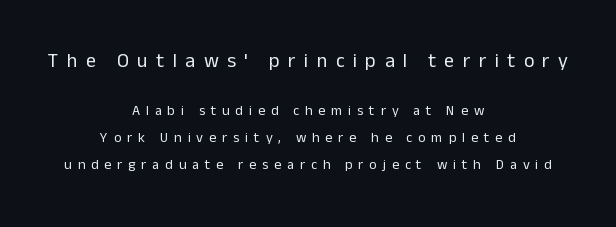
Q: Is the text bold? A: No.
Q: Is the text italic (slanted)? A: No, it is upright.
Q: Is the text underlined? A: No.
Q: How is the paragraph aligned? A: Centered.
Q: Is the spacing between letters normal or unusually wide? A: Unusually wide.
Q: Is the spacing between lines tight, normal or loose? A: Loose.
Q: Which block of text is set in a larger size, the first (top) or the second (bottom)? A: The first (top) one.
